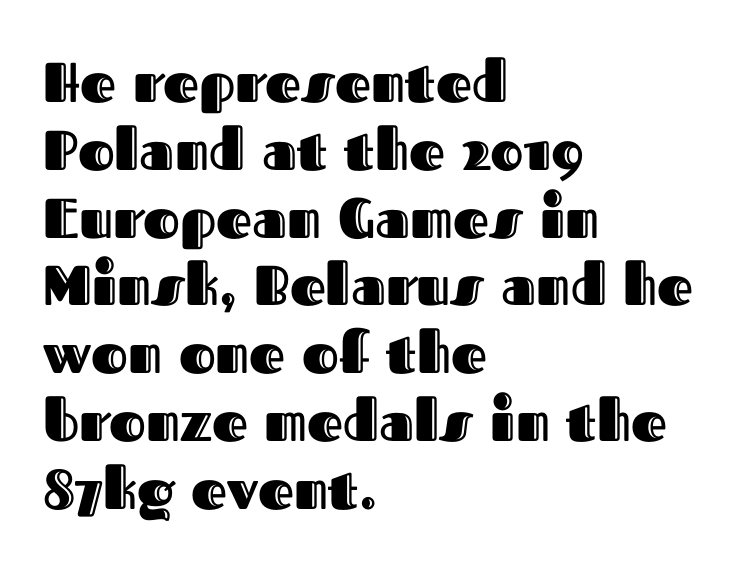
Q: Is the text italic (slanted)? A: No, it is upright.
Q: Is the text underlined? A: No.
Q: How is the paragraph aligned? A: Left-aligned.
Q: Is the spacing between letters normal or unusually wide? A: Normal.
Q: Width (condensed, normal, or wide)? A: Normal.
Q: x-height? A: Medium.
Q: Monospaced? A: No.
